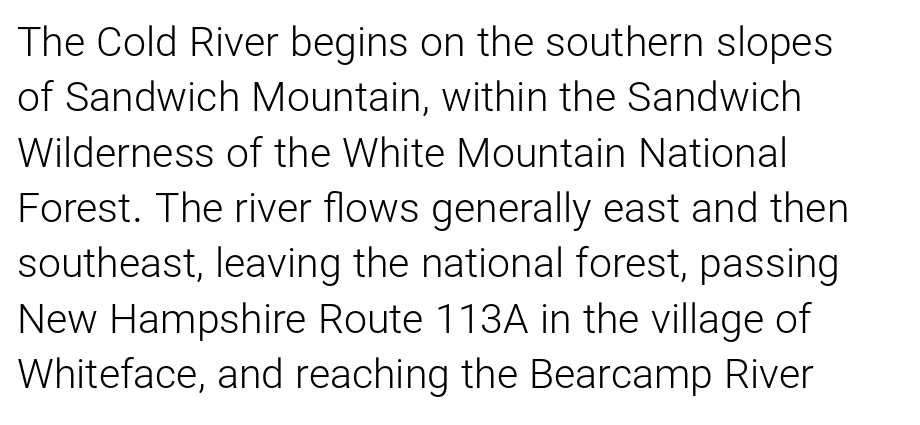
{"serif": "no", "italic": "no", "bold": "no", "weight": "light", "width": "normal", "stroke_contrast": "low", "x_height": "medium", "monospaced": "no", "underline": "no", "align": "left", "line_spacing": "normal", "line_spacing_ratio": 1.35, "letter_spacing": "normal", "letter_spacing_em": 0.0, "glyph_px": 41}
